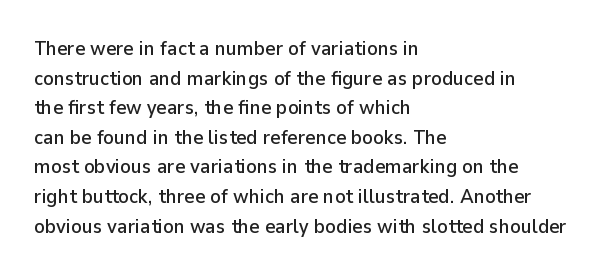
The words here are not underlined. Compared with typical paragraphs, the rows here are spaced about the same. Leftover space on each line is placed entirely after the last word. Students, note that the glyphs here touch the page at normal intervals. Italic: no, the glyphs are upright roman.
